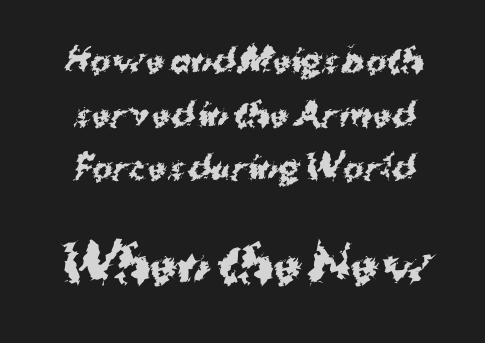
The passage shown is not underscored anywhere. Chunky letters — that's bold for sure. The line texture is even and compact thanks to regular tracking. The later block is typeset at a bigger size than the earlier block. You could not count columns in this text — the font is proportionally spaced. Classification — sans serif.
